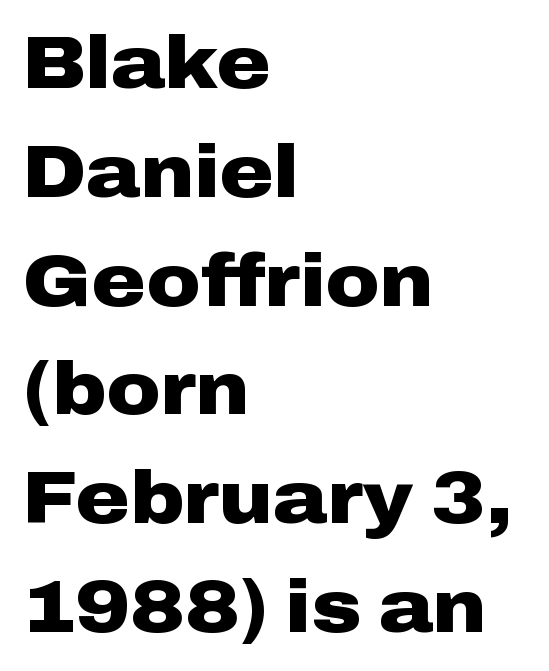
{"serif": "no", "italic": "no", "bold": "yes", "weight": "heavy", "width": "wide", "stroke_contrast": "low", "x_height": "medium", "monospaced": "no", "underline": "no", "align": "left", "line_spacing": "normal", "line_spacing_ratio": 1.47, "letter_spacing": "normal", "letter_spacing_em": 0.0, "glyph_px": 74}
